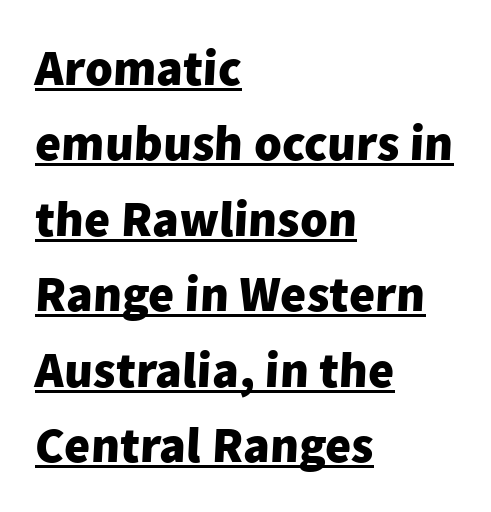
Q: Is the text bold? A: Yes.
Q: Is the typeface a serif or a sans-serif typeface? A: Sans-serif.
Q: Is the text underlined? A: Yes.
Q: How is the paragraph aligned? A: Left-aligned.
Q: Is the spacing between letters normal or unusually wide? A: Normal.
Q: Is the spacing between lines tight, normal or loose? A: Normal.
Q: Width (condensed, normal, or wide)? A: Normal.
Q: Stroke contrast? A: Low.
Q: x-height? A: Medium.
Q: Monospaced? A: No.
